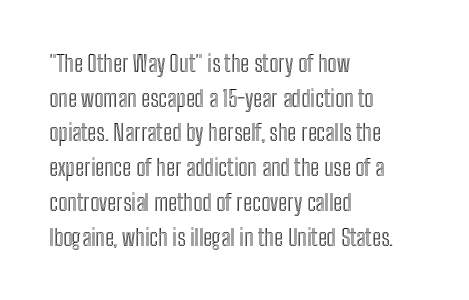
The image shows 23 px text type, upright; set left-aligned, normal line spacing (1.51x), normal letter spacing, not underlined.
